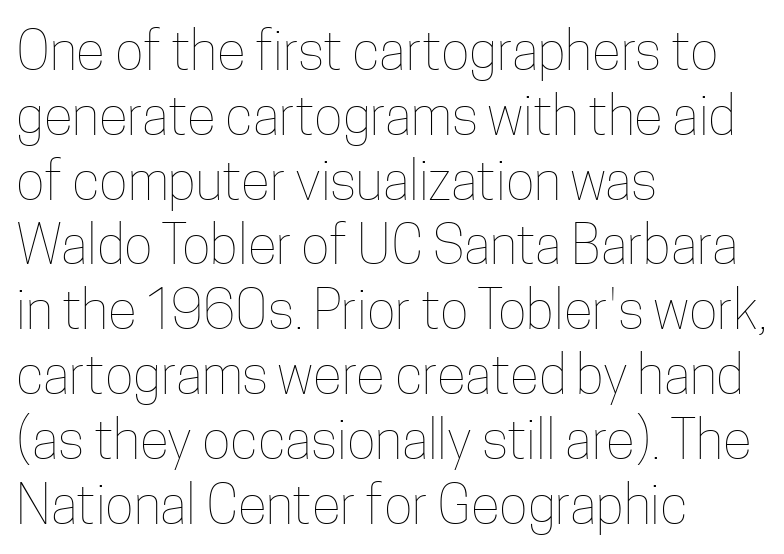
{"italic": "no", "bold": "no", "weight": "thin", "width": "condensed", "stroke_contrast": "low", "x_height": "medium", "monospaced": "no", "underline": "no", "align": "left", "line_spacing_ratio": 1.2, "letter_spacing": "normal", "letter_spacing_em": 0.0, "glyph_px": 54}
